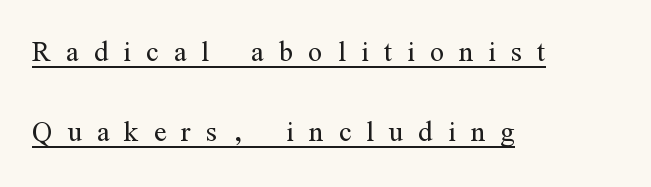
The image shows 37 px light, condensed serif type, upright; set left-aligned, loose line spacing (2.16x), unusually wide letter spacing (+0.41 em), underlined; medium stroke contrast and a medium x-height.
